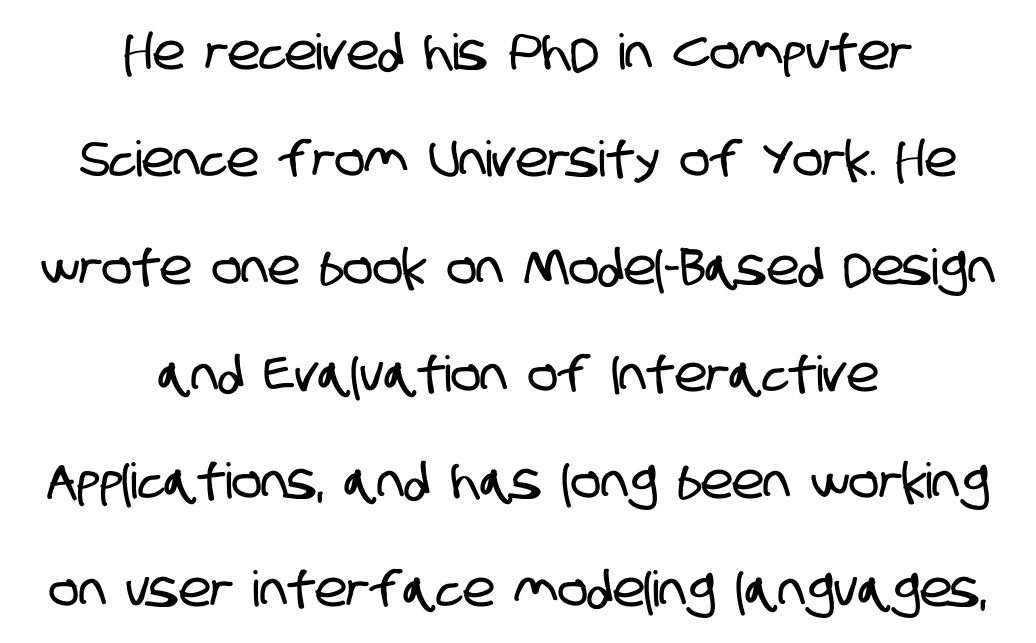
{"serif": "no", "width": "condensed", "stroke_contrast": "low", "x_height": "large", "monospaced": "no", "underline": "no", "align": "center", "line_spacing": "loose", "line_spacing_ratio": 2.19, "letter_spacing": "normal", "letter_spacing_em": 0.0, "glyph_px": 49}
